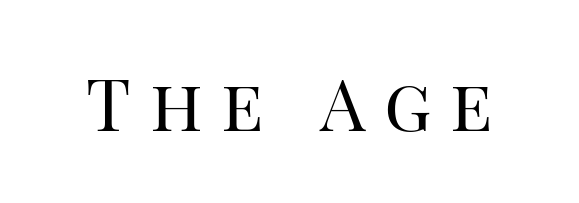
In terms of posture, this sample is upright. Vertical stems look standard width or narrower in stroke. Check where the strokes stop: tiny serifs finish them off. Tracking here is generous; glyphs stand well apart from one another.
